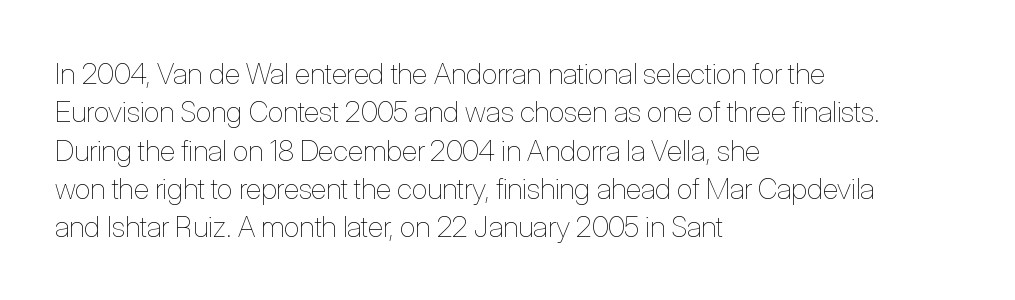
The image shows 29 px thin, condensed type, upright; set left-aligned, normal line spacing (1.32x), normal letter spacing, not underlined; low stroke contrast and a medium x-height.
